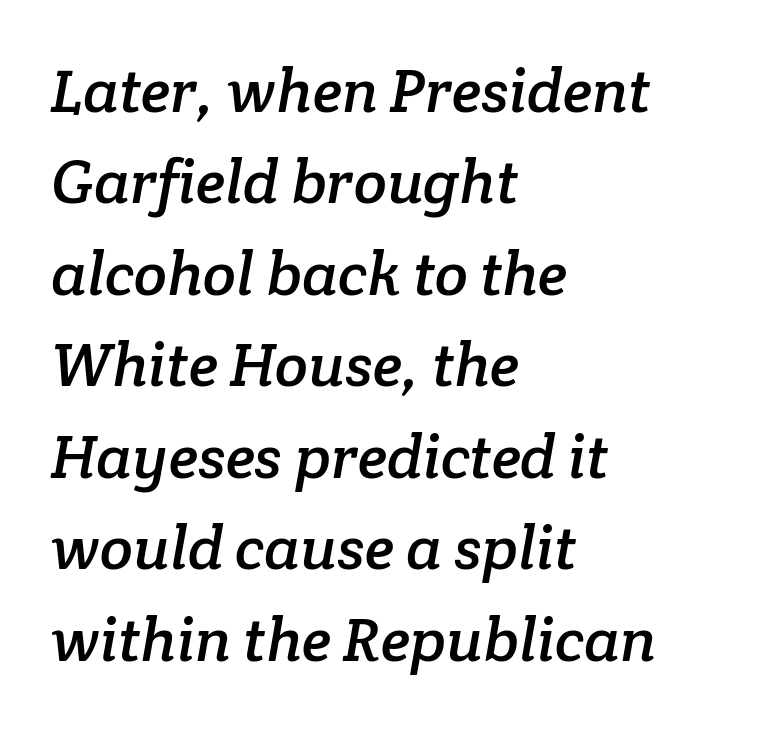
The block of text has a typical density, with ordinary space between rows. The glyphs are unaccompanied by any horizontal stroke below them. Casual observation: everything's shoved over to the left. The rendering keeps characters at their native spacing. This sample uses a serif face.
